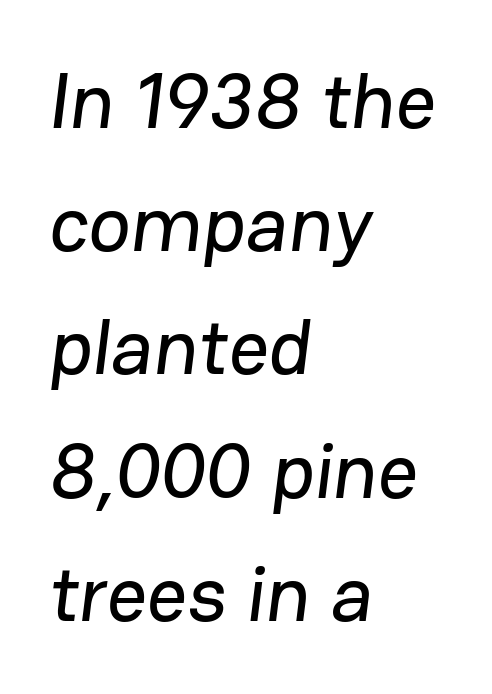
The glyphs are unaccompanied by any horizontal stroke below them. Character widths vary here, with narrow letters taking less room than wide ones. The horizontal fit of the characters is conventional and even. The face used here is a sans, in the tradition of grotesques and geometrics. Horizontally, the lines are justified to the leading edge only.
